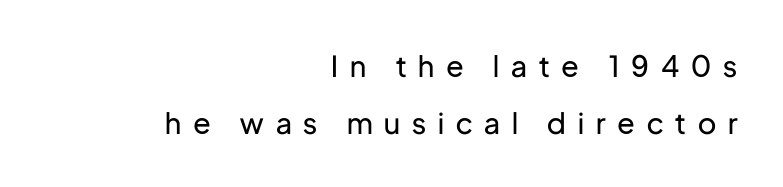
The image shows 29 px regular-weight sans-serif type, upright; set right-aligned, loose line spacing (1.95x), unusually wide letter spacing (+0.41 em), not underlined; low stroke contrast and a medium x-height.
